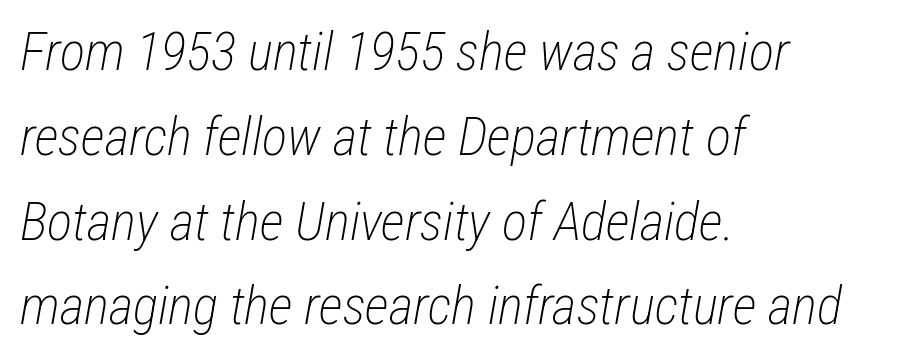
Line starts are locked; line ends wander. Clear beneath every line of the passage. The passage shown is not bold in any degree. Is the letter spacing exaggerated? No — it looks like the ordinary default. The font's italic variant was chosen for this text. Varying glyph widths throughout — classic text-font behaviour.
